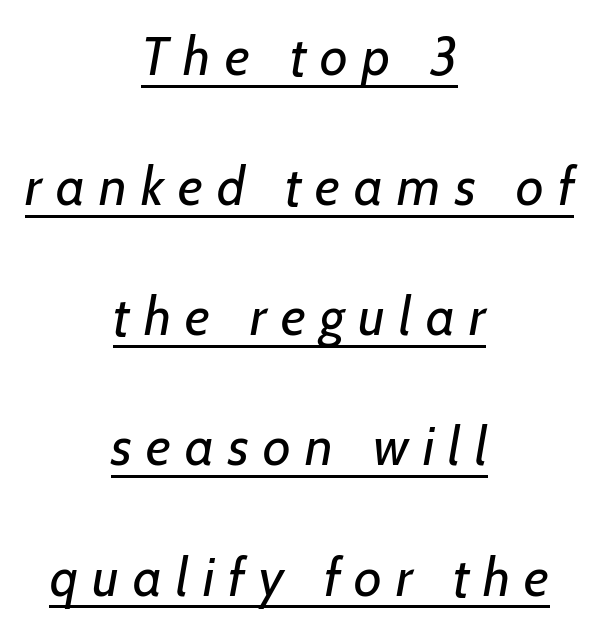
The image shows 54 px regular-weight sans-serif type; set centered, loose line spacing (2.41x), unusually wide letter spacing (+0.26 em), underlined; low stroke contrast and a medium x-height.
